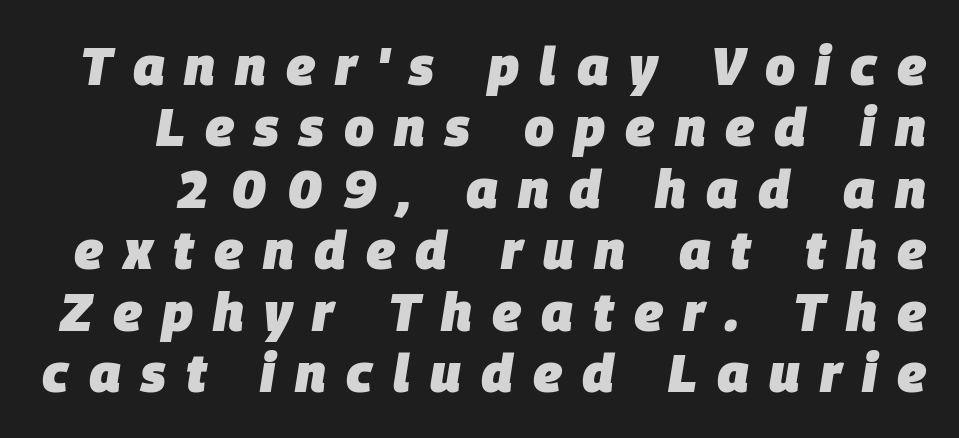
The image shows 53 px heavy type, italic (leaning right); set line spacing 1.16x, unusually wide letter spacing (+0.38 em), not underlined; low stroke contrast and a large x-height.
